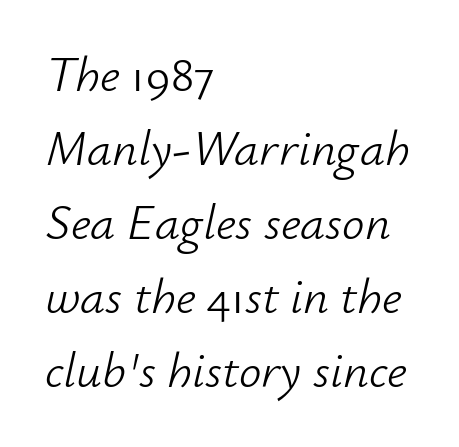
Glance below the letters and you will spot only blank space. This rendering leaves character spacing at its baseline value. Is this a heavy cut? Hardly; it is regular or lighter. Leftover space on each line is placed entirely after the last word.
